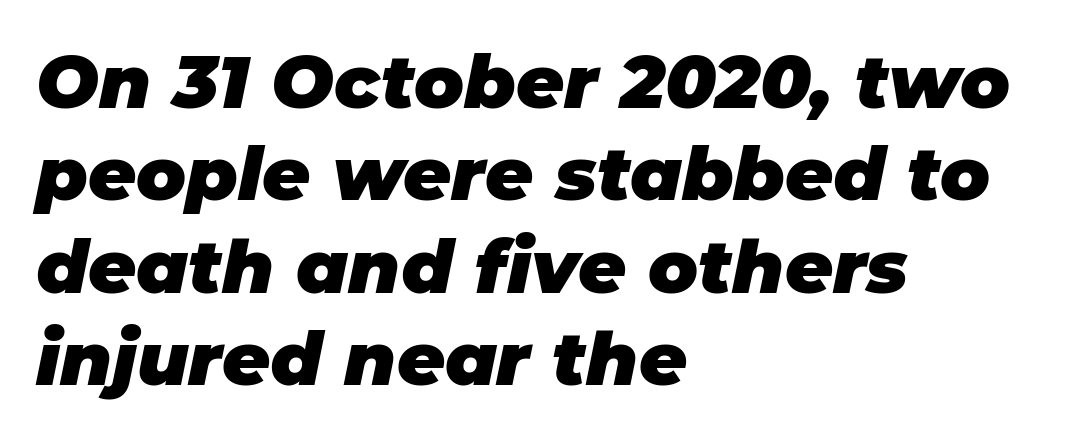
In terms of letterspacing, this is plain default setting. Baseline-to-baseline distance is the conventional proportion of letter height. The whole block is typeset with a tilt. Type without underlining. Line starts are locked; line ends wander. The rendering uses natural spacing where letterforms have individual widths.
